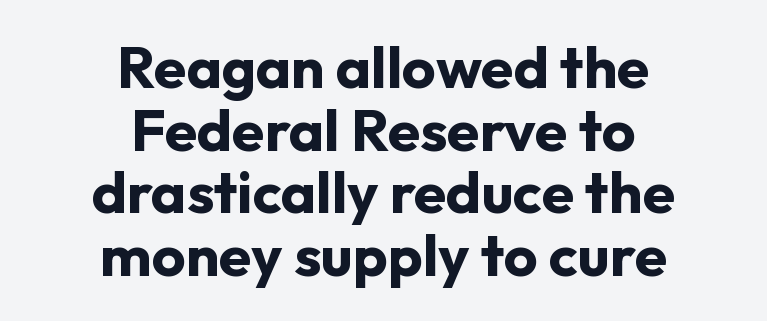
{"serif": "no", "italic": "no", "bold": "yes", "weight": "bold", "width": "normal", "stroke_contrast": "low", "x_height": "medium", "monospaced": "no", "underline": "no", "align": "center", "line_spacing": "tight", "line_spacing_ratio": 1.06, "letter_spacing": "normal", "letter_spacing_em": 0.0, "glyph_px": 59}
